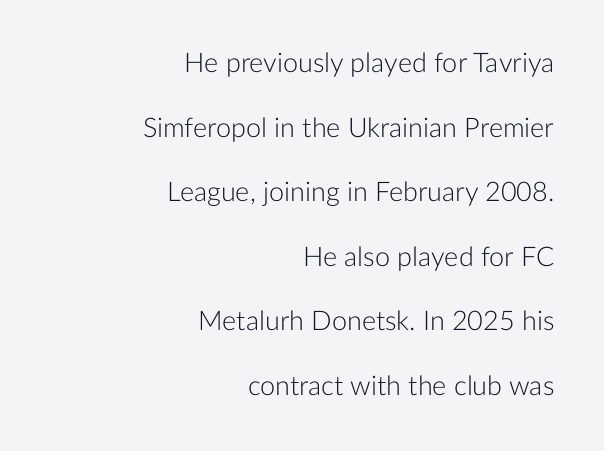
The image shows 27 px text type, upright; set right-aligned, loose line spacing (2.39x), normal letter spacing, not underlined.
